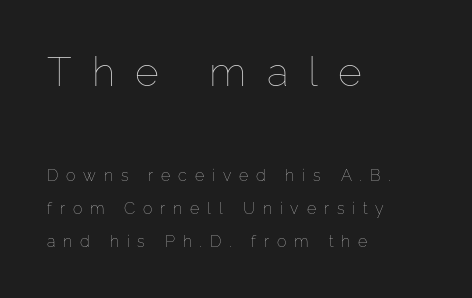
Q: Is the text bold? A: No.
Q: Is the text italic (slanted)? A: No, it is upright.
Q: Is the text underlined? A: No.
Q: How is the paragraph aligned? A: Left-aligned.
Q: Is the spacing between letters normal or unusually wide? A: Unusually wide.
Q: Is the spacing between lines tight, normal or loose? A: Loose.
Q: Which block of text is set in a larger size, the first (top) or the second (bottom)? A: The first (top) one.
Q: Width (condensed, normal, or wide)? A: Normal.
Q: Stroke contrast? A: Low.
Q: x-height? A: Medium.
Q: Monospaced? A: No.
